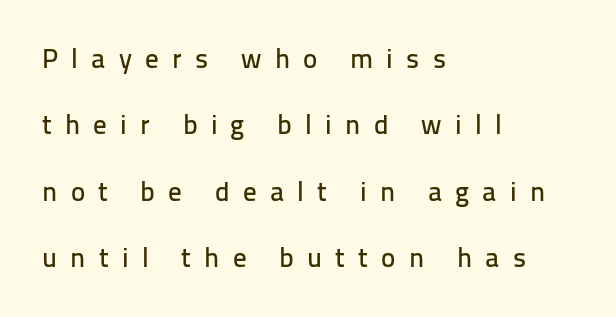
The image shows 27 px text type, upright; set left-aligned, loose line spacing (2.46x), unusually wide letter spacing (+0.49 em), not underlined.
